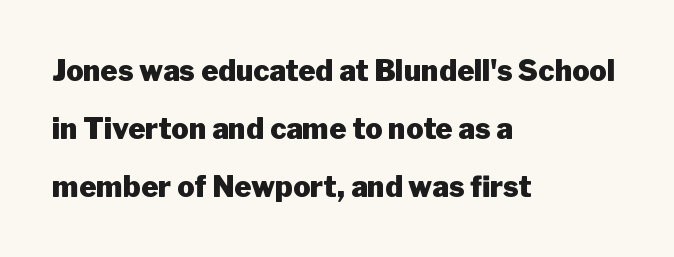
Q: Is the text bold? A: Yes.
Q: Is the text italic (slanted)? A: No, it is upright.
Q: Is the typeface a serif or a sans-serif typeface? A: Sans-serif.
Q: Is the text underlined? A: No.
Q: How is the paragraph aligned? A: Left-aligned.
Q: Is the spacing between letters normal or unusually wide? A: Normal.
Q: Is the spacing between lines tight, normal or loose? A: Loose.
Q: Width (condensed, normal, or wide)? A: Normal.
Q: Stroke contrast? A: Low.
Q: x-height? A: Medium.
Q: Monospaced? A: No.
